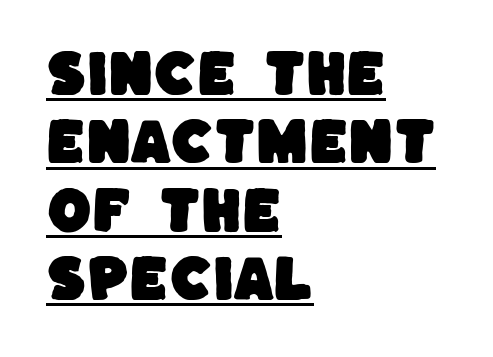
A typesetter would call this proportional, since set widths differ per character. Teacher's note: observe the even left margin — that is flush-left alignment. Here the glyphs are tracked normally, forming tight word shapes. Leading matches the norm, producing a regular column. A typographer would call this underscored text.
